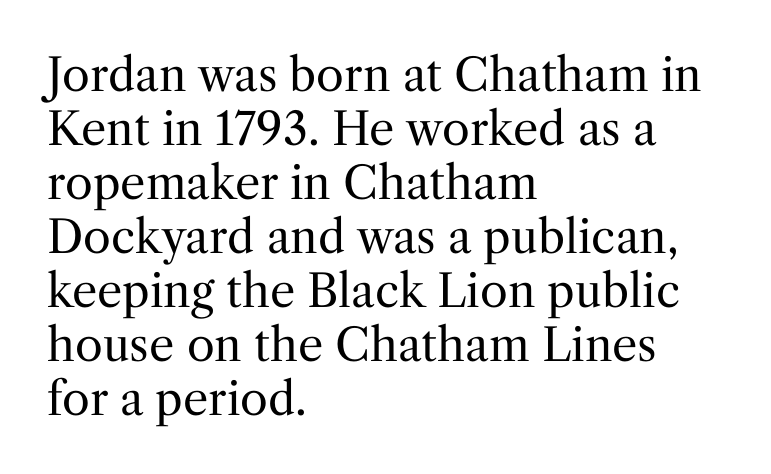
The letters advance in unequal steps, a hallmark of proportional type. Tracking value appears to be zero — textbook default spacing. A quiet, ordinary-to-light weight characterises the typeface. No italicization has been applied; the sample stays upright. Caption: multi-line text, flush left, ragged right. Each row of text sits above clean, open space.
